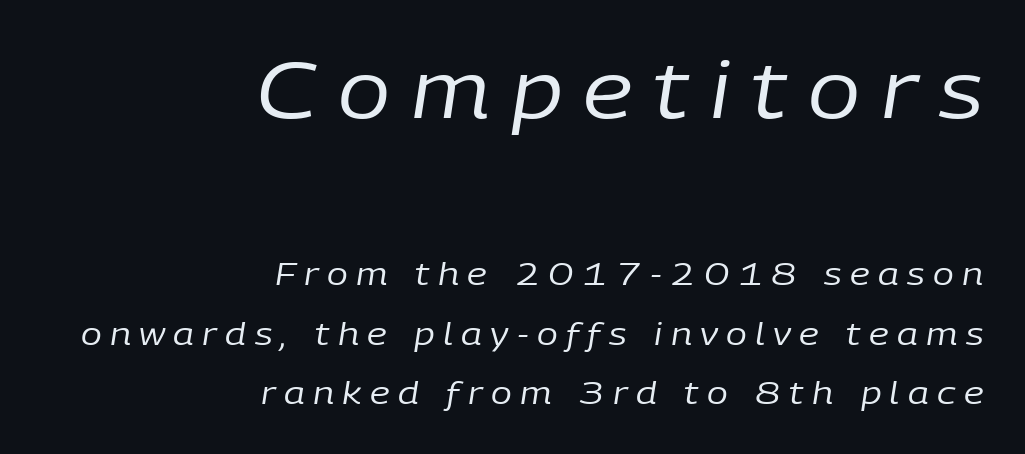
{"italic": "yes", "lean": "right", "slant_degrees": 9, "bold": "no", "weight": "regular", "width": "normal", "stroke_contrast": "low", "x_height": "medium", "monospaced": "no", "underline": "no", "align": "right", "line_spacing": "loose", "line_spacing_ratio": 1.92, "letter_spacing": "wide", "letter_spacing_em": 0.27, "larger_block": "first", "size_ratio": 2.52, "glyph_px": 78}
